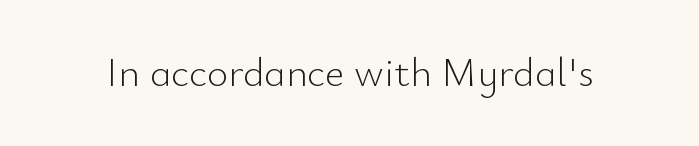
{"serif": "no", "italic": "no", "bold": "no", "weight": "light", "width": "normal", "stroke_contrast": "low", "x_height": "small", "monospaced": "no", "underline": "no", "letter_spacing": "normal", "letter_spacing_em": 0.0, "glyph_px": 41}
